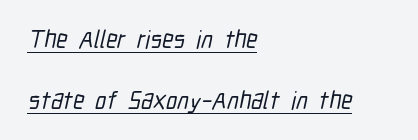
Line beginnings align vertically; line endings do not. This is underlined copy, the kind a proofreader might mark for attention. Inter-character spacing is left at the font's built-in metrics. Each new line begins a long way beneath the previous one.
